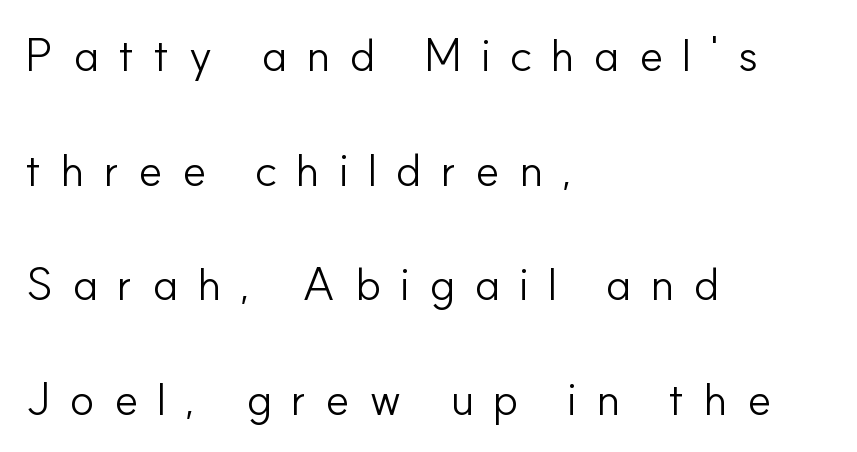
Q: Is the text bold? A: No.
Q: Is the text italic (slanted)? A: No, it is upright.
Q: Is the typeface a serif or a sans-serif typeface? A: Sans-serif.
Q: Is the text underlined? A: No.
Q: How is the paragraph aligned? A: Left-aligned.
Q: Is the spacing between letters normal or unusually wide? A: Unusually wide.
Q: Is the spacing between lines tight, normal or loose? A: Loose.
Q: Width (condensed, normal, or wide)? A: Normal.
Q: Stroke contrast? A: Low.
Q: x-height? A: Small.
Q: Monospaced? A: No.
